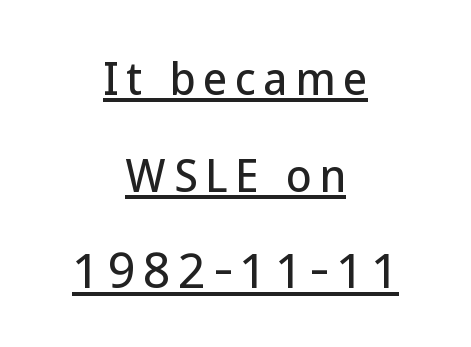
Q: Is the text italic (slanted)? A: No, it is upright.
Q: Is the typeface a serif or a sans-serif typeface? A: Sans-serif.
Q: Is the text underlined? A: Yes.
Q: How is the paragraph aligned? A: Centered.
Q: Is the spacing between lines tight, normal or loose? A: Loose.
Q: Width (condensed, normal, or wide)? A: Normal.
Q: Stroke contrast? A: Low.
Q: x-height? A: Medium.
Q: Monospaced? A: No.
